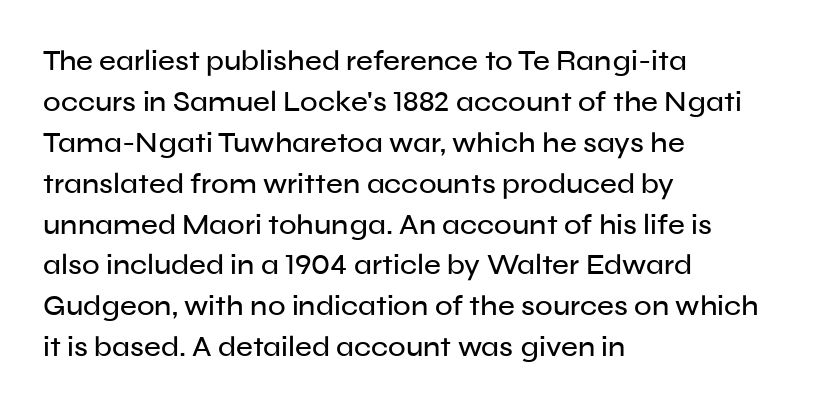
{"serif": "no", "italic": "no", "width": "normal", "stroke_contrast": "low", "x_height": "medium", "monospaced": "no", "underline": "no", "align": "left", "line_spacing": "normal", "line_spacing_ratio": 1.41, "letter_spacing": "normal", "letter_spacing_em": 0.0, "glyph_px": 29}
